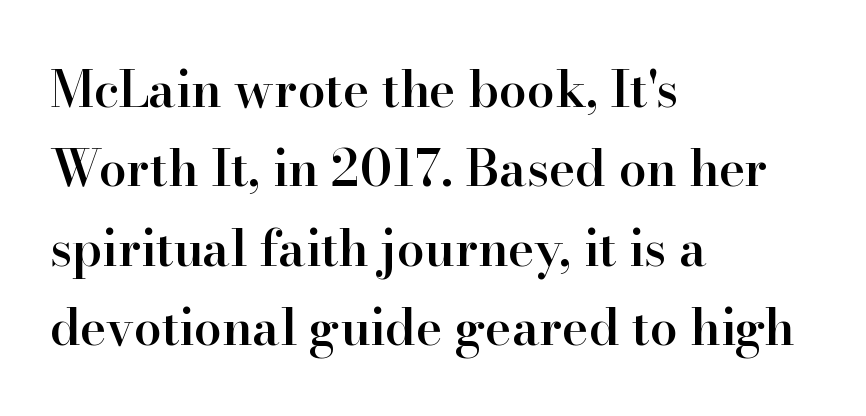
{"serif": "yes", "italic": "no", "bold": "semi", "weight": "semibold", "width": "normal", "stroke_contrast": "high", "x_height": "small", "monospaced": "no", "underline": "no", "align": "left", "line_spacing": "normal", "line_spacing_ratio": 1.59, "letter_spacing": "normal", "letter_spacing_em": 0.0, "glyph_px": 50}
